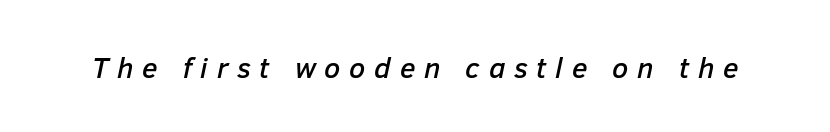
Q: Is the text italic (slanted)? A: Yes, it leans right by about 12 degrees.
Q: Is the text underlined? A: No.
Q: Is the spacing between letters normal or unusually wide? A: Unusually wide.
Q: Width (condensed, normal, or wide)? A: Normal.
Q: Stroke contrast? A: Low.
Q: x-height? A: Medium.
Q: Monospaced? A: No.
